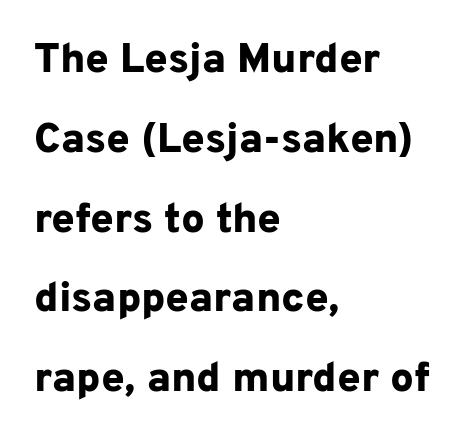
The image shows 42 px bold sans-serif type, upright; set left-aligned, loose line spacing (1.9x), normal letter spacing, not underlined; low stroke contrast and a medium x-height.
